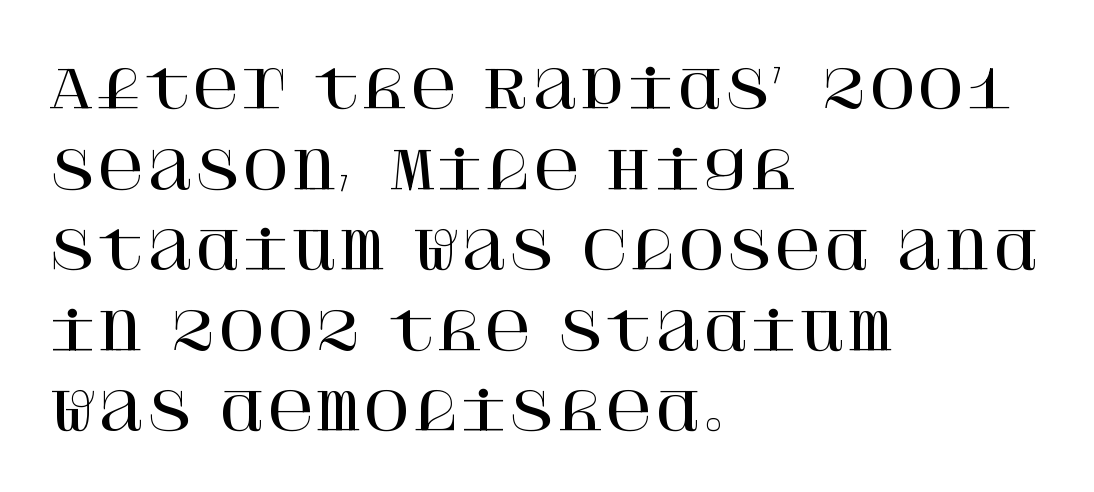
{"serif": "yes", "italic": "no", "width": "normal", "stroke_contrast": "high", "x_height": "large", "underline": "no", "align": "left", "line_spacing": "normal", "line_spacing_ratio": 1.55, "letter_spacing": "normal", "letter_spacing_em": 0.0, "glyph_px": 52}
